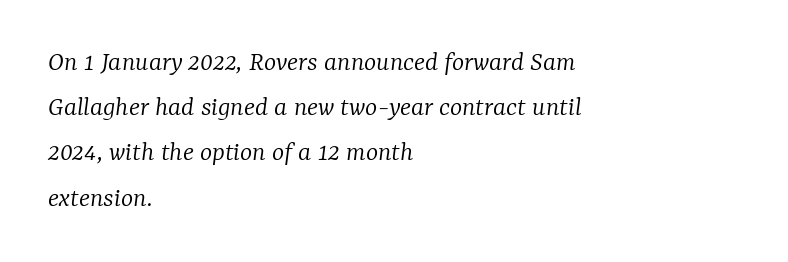
{"serif": "yes", "italic": "yes", "lean": "right", "slant_degrees": 7, "bold": "no", "weight": "light", "width": "normal", "stroke_contrast": "low", "x_height": "medium", "monospaced": "no", "underline": "no", "align": "left", "line_spacing": "normal", "line_spacing_ratio": 1.56, "letter_spacing": "normal", "letter_spacing_em": 0.0, "glyph_px": 29}
